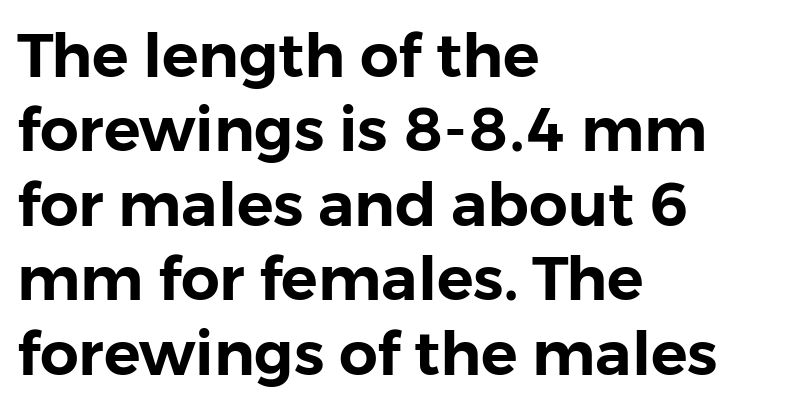
Q: Is the text italic (slanted)? A: No, it is upright.
Q: Is the typeface a serif or a sans-serif typeface? A: Sans-serif.
Q: Is the text underlined? A: No.
Q: How is the paragraph aligned? A: Left-aligned.
Q: Is the spacing between letters normal or unusually wide? A: Normal.
Q: Width (condensed, normal, or wide)? A: Normal.
Q: Stroke contrast? A: Low.
Q: x-height? A: Medium.
Q: Monospaced? A: No.
